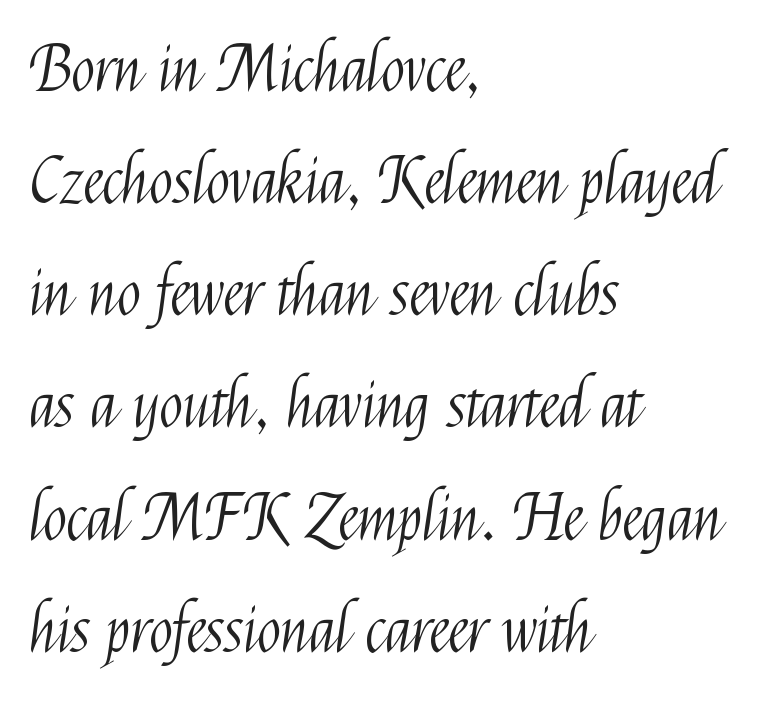
This is not heavy type; no bold has been used. The font family rendered here belongs to the sans-serif group. Think of a printed novel: that variable character pitch is what you see here. Is the letter spacing exaggerated? No — it looks like the ordinary default.
